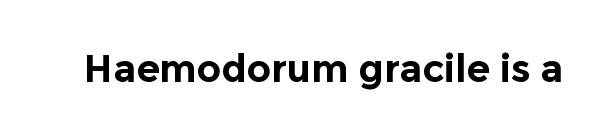
The image shows 38 px bold sans-serif type, upright; set normal letter spacing, not underlined; a medium x-height.
